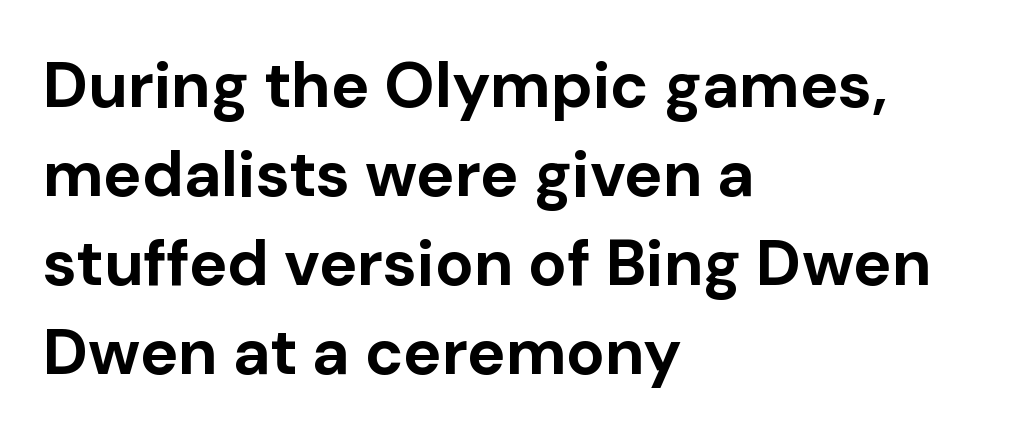
Q: Is the text bold? A: Yes.
Q: Is the text italic (slanted)? A: No, it is upright.
Q: Is the typeface a serif or a sans-serif typeface? A: Sans-serif.
Q: Is the text underlined? A: No.
Q: How is the paragraph aligned? A: Left-aligned.
Q: Is the spacing between letters normal or unusually wide? A: Normal.
Q: Is the spacing between lines tight, normal or loose? A: Normal.
Q: Width (condensed, normal, or wide)? A: Normal.
Q: Stroke contrast? A: Low.
Q: x-height? A: Medium.
Q: Monospaced? A: No.
